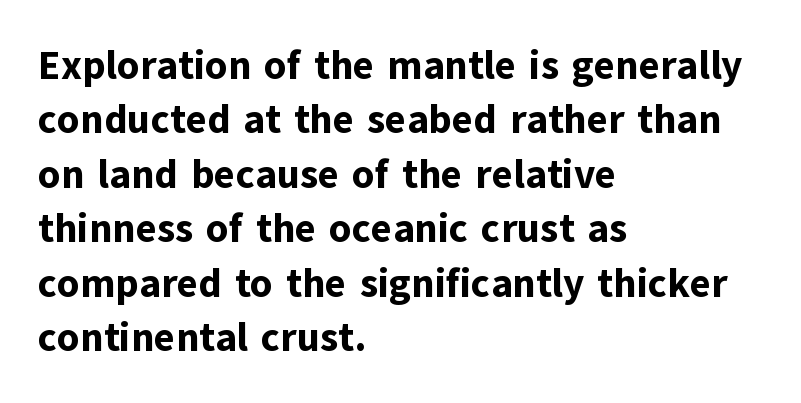
Q: Is the text bold? A: Yes.
Q: Is the text italic (slanted)? A: No, it is upright.
Q: Is the typeface a serif or a sans-serif typeface? A: Sans-serif.
Q: Is the text underlined? A: No.
Q: How is the paragraph aligned? A: Left-aligned.
Q: Is the spacing between letters normal or unusually wide? A: Normal.
Q: Is the spacing between lines tight, normal or loose? A: Normal.
Q: Width (condensed, normal, or wide)? A: Normal.
Q: Stroke contrast? A: Low.
Q: x-height? A: Medium.
Q: Monospaced? A: No.
